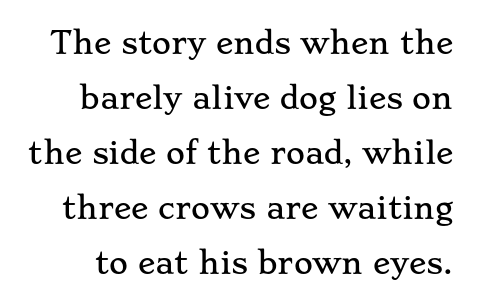
Q: Is the text italic (slanted)? A: No, it is upright.
Q: Is the typeface a serif or a sans-serif typeface? A: Serif.
Q: Is the text underlined? A: No.
Q: Is the spacing between letters normal or unusually wide? A: Normal.
Q: Is the spacing between lines tight, normal or loose? A: Loose.
Q: Width (condensed, normal, or wide)? A: Wide.
Q: Stroke contrast? A: Low.
Q: x-height? A: Small.
Q: Monospaced? A: No.
